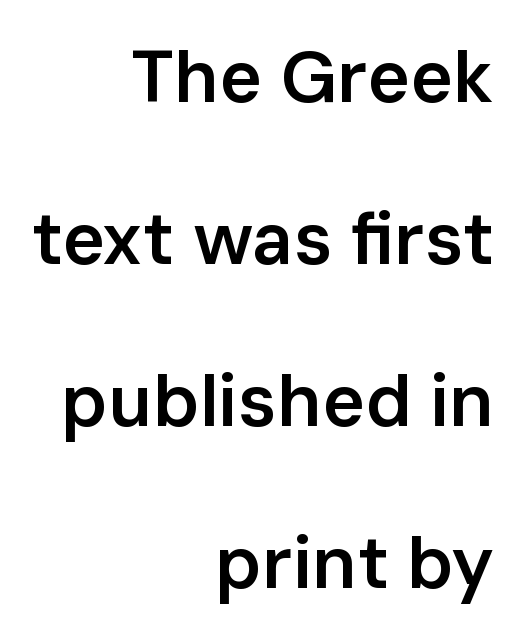
The image shows 73 px semibold sans-serif type, upright; set right-aligned, loose line spacing (2.22x), normal letter spacing, not underlined; low stroke contrast and a medium x-height.
